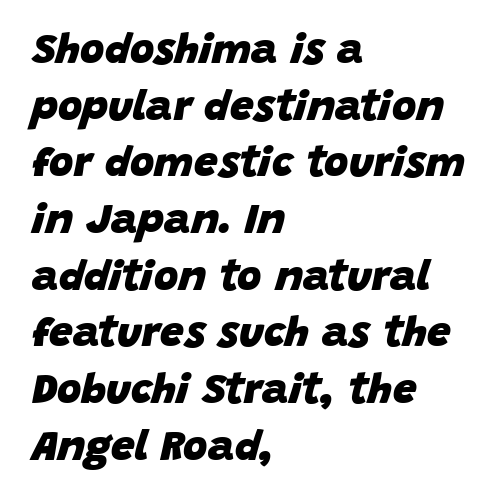
Q: Is the text bold? A: Yes.
Q: Is the text italic (slanted)? A: Yes, it leans right by about 15 degrees.
Q: Is the text underlined? A: No.
Q: How is the paragraph aligned? A: Left-aligned.
Q: Is the spacing between letters normal or unusually wide? A: Normal.
Q: Is the spacing between lines tight, normal or loose? A: Normal.
Q: Width (condensed, normal, or wide)? A: Normal.
Q: Stroke contrast? A: Low.
Q: x-height? A: Large.
Q: Monospaced? A: No.
